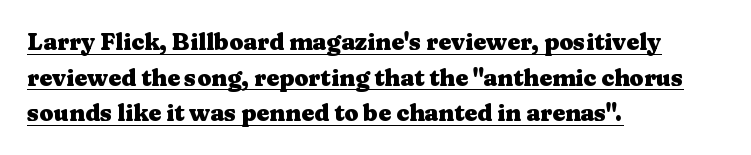
Q: Is the text bold? A: Yes.
Q: Is the text italic (slanted)? A: No, it is upright.
Q: Is the text underlined? A: Yes.
Q: How is the paragraph aligned? A: Left-aligned.
Q: Is the spacing between letters normal or unusually wide? A: Normal.
Q: Is the spacing between lines tight, normal or loose? A: Normal.
